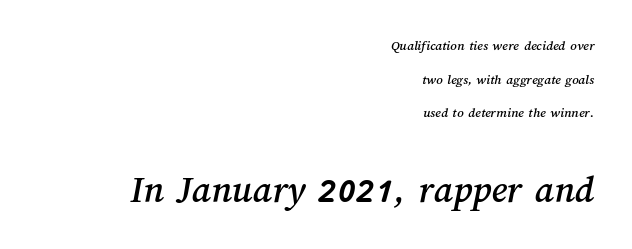
Q: Is the text underlined? A: No.
Q: How is the paragraph aligned? A: Right-aligned.
Q: Is the spacing between letters normal or unusually wide? A: Normal.
Q: Is the spacing between lines tight, normal or loose? A: Loose.
Q: Which block of text is set in a larger size, the first (top) or the second (bottom)? A: The second (bottom) one.
Q: Width (condensed, normal, or wide)? A: Normal.
Q: Stroke contrast? A: Medium.
Q: x-height? A: Medium.
Q: Monospaced? A: No.
